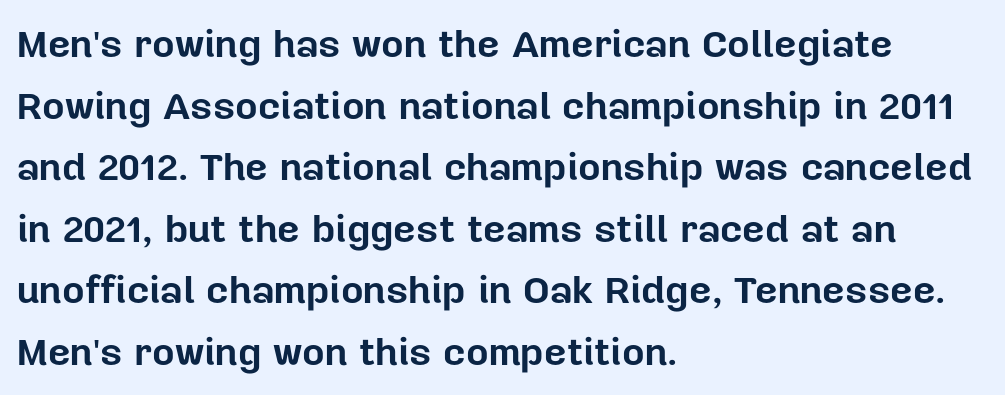
The image shows 39 px bold sans-serif type, upright; set left-aligned, normal line spacing (1.58x), normal letter spacing, not underlined; low stroke contrast and a medium x-height.
